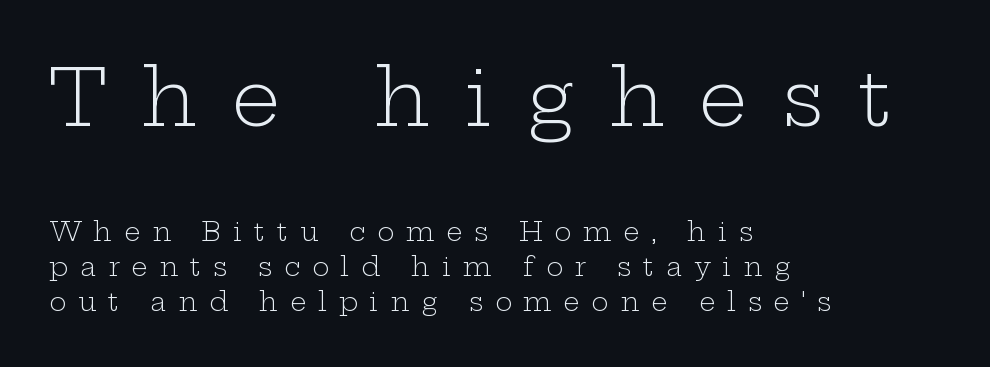
The image shows 77 px light, wide serif type, upright; set left-aligned, normal line spacing (1.35x), unusually wide letter spacing (+0.45 em), not underlined; the first (top) block is 2.96x larger; low stroke contrast and a medium x-height.
